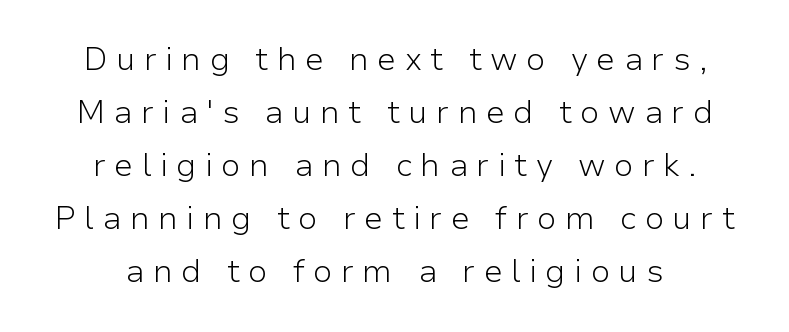
Q: Is the text bold? A: No.
Q: Is the text italic (slanted)? A: No, it is upright.
Q: Is the typeface a serif or a sans-serif typeface? A: Sans-serif.
Q: Is the text underlined? A: No.
Q: How is the paragraph aligned? A: Centered.
Q: Is the spacing between letters normal or unusually wide? A: Unusually wide.
Q: Is the spacing between lines tight, normal or loose? A: Normal.
Q: Width (condensed, normal, or wide)? A: Normal.
Q: Stroke contrast? A: Low.
Q: x-height? A: Medium.
Q: Monospaced? A: No.
